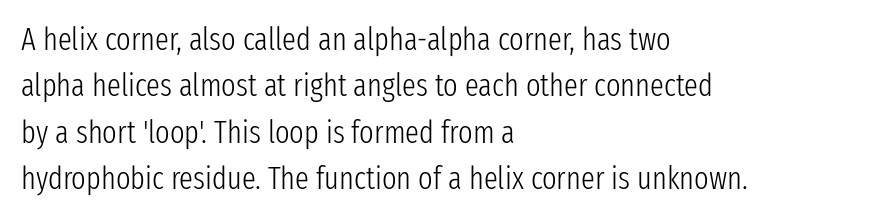
The image shows 31 px light, condensed sans-serif type, upright; set left-aligned, normal line spacing (1.5x), normal letter spacing, not underlined; low stroke contrast and a medium x-height.
